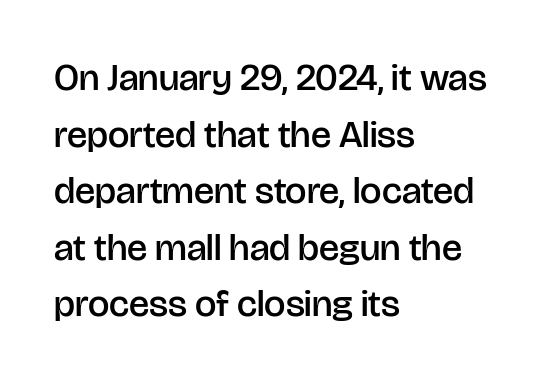
Q: Is the text bold? A: Semi-bold.
Q: Is the text italic (slanted)? A: No, it is upright.
Q: Is the typeface a serif or a sans-serif typeface? A: Sans-serif.
Q: Is the text underlined? A: No.
Q: How is the paragraph aligned? A: Left-aligned.
Q: Is the spacing between letters normal or unusually wide? A: Normal.
Q: Is the spacing between lines tight, normal or loose? A: Normal.
Q: Width (condensed, normal, or wide)? A: Normal.
Q: Stroke contrast? A: Low.
Q: x-height? A: Large.
Q: Monospaced? A: No.
